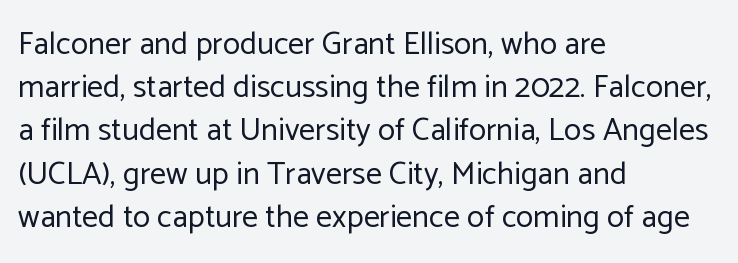
Q: Is the text bold? A: No.
Q: Is the text italic (slanted)? A: No, it is upright.
Q: Is the typeface a serif or a sans-serif typeface? A: Sans-serif.
Q: Is the text underlined? A: No.
Q: How is the paragraph aligned? A: Left-aligned.
Q: Is the spacing between letters normal or unusually wide? A: Normal.
Q: Is the spacing between lines tight, normal or loose? A: Normal.
Q: Width (condensed, normal, or wide)? A: Normal.
Q: Stroke contrast? A: Low.
Q: x-height? A: Medium.
Q: Monospaced? A: No.
